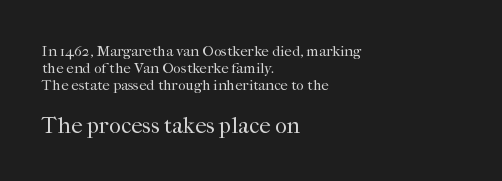
Does extra space separate the letters? No, they use regular spacing. Reading down the column, the eye jumps only a short way to each next line. Only glyphs here, with clear space below each row. This layout puts the modest block above and the oversized block below. Every character sits straight up, as roman type does.
